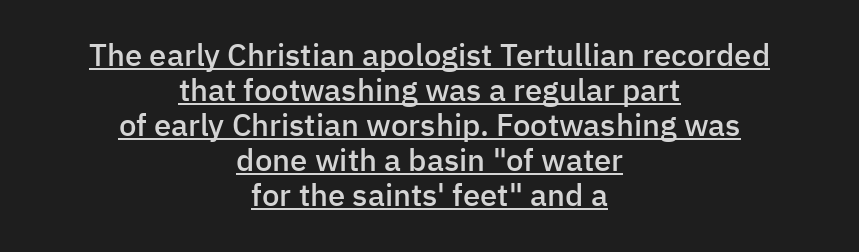
{"serif": "no", "italic": "no", "bold": "semi", "weight": "semibold", "width": "normal", "stroke_contrast": "low", "x_height": "medium", "monospaced": "no", "underline": "yes", "align": "center", "line_spacing": "tight", "line_spacing_ratio": 1.13, "letter_spacing": "normal", "letter_spacing_em": 0.0, "glyph_px": 31}
